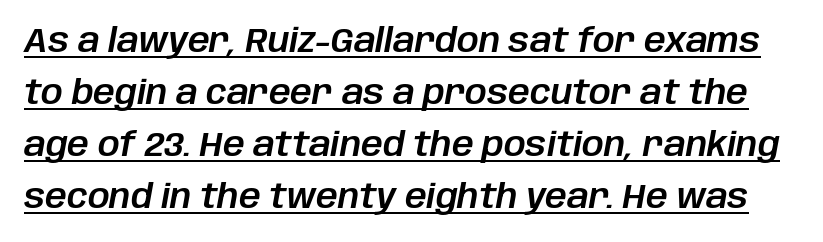
The passage shown leans; its letterforms are oblique. In designer terms, the underline attribute is active on this setting. The passage shown is typed in a proportional face where columns would drift. In terms of letterspacing, this is plain default setting. Rows of type keep a routine distance in the vertical direction.
